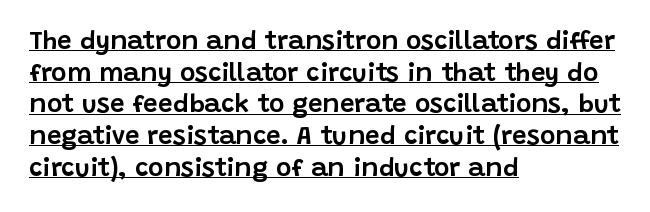
The rendering anchors every line to the left-hand side. Letter spacing: default. Emphasis is given by a line drawn under the lettering. Do the letters lean? They stand straight.
